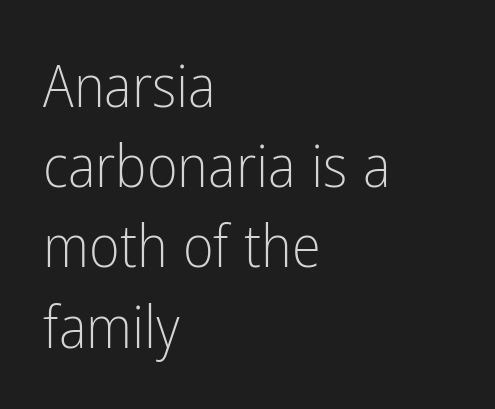
The typography opts for an upright posture over an oblique one. The passage is arranged the way most books set body copy — flush left. Is this a fixed-width face? No — the glyphs have proportional, varying widths. Is the stroke heavy? The answer is a plain regular-or-lighter.
